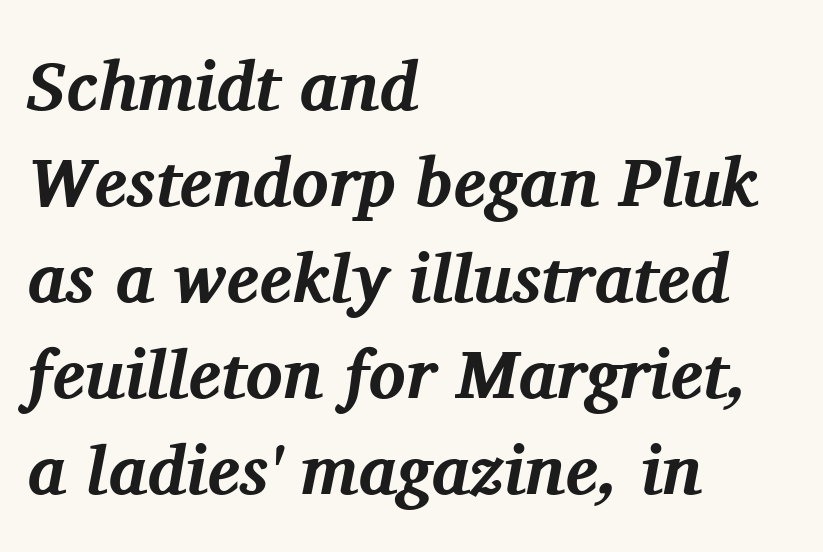
{"serif": "yes", "italic": "yes", "lean": "right", "slant_degrees": 11, "bold": "yes", "weight": "bold", "width": "normal", "stroke_contrast": "medium", "x_height": "medium", "monospaced": "no", "underline": "no", "align": "left", "line_spacing": "normal", "line_spacing_ratio": 1.39, "letter_spacing": "normal", "letter_spacing_em": 0.0, "glyph_px": 69}
